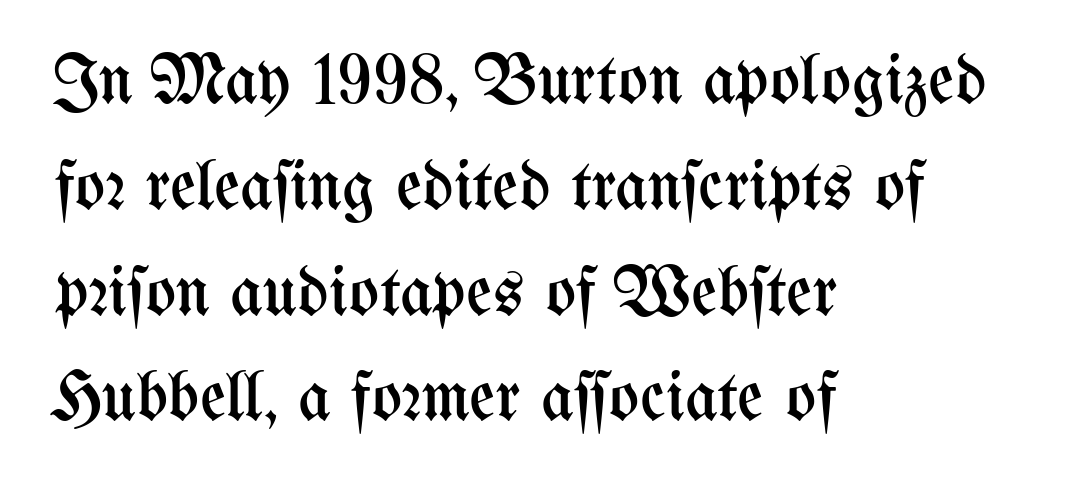
Q: Is the text bold? A: No.
Q: Is the text italic (slanted)? A: No, it is upright.
Q: Is the text underlined? A: No.
Q: How is the paragraph aligned? A: Left-aligned.
Q: Is the spacing between letters normal or unusually wide? A: Normal.
Q: Is the spacing between lines tight, normal or loose? A: Normal.
Q: Width (condensed, normal, or wide)? A: Condensed.
Q: Stroke contrast? A: Medium.
Q: x-height? A: Medium.
Q: Monospaced? A: No.
